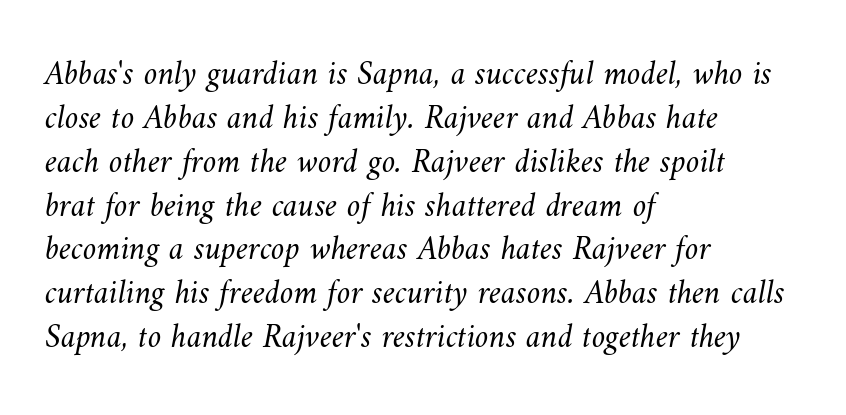
Characters follow at the spacing the type designer built in. Letters rest on an invisible, unmarked baseline. How would I describe the line gaps? Plain and ordinary. The typeface has the unassuming heft of standard copy or less.
